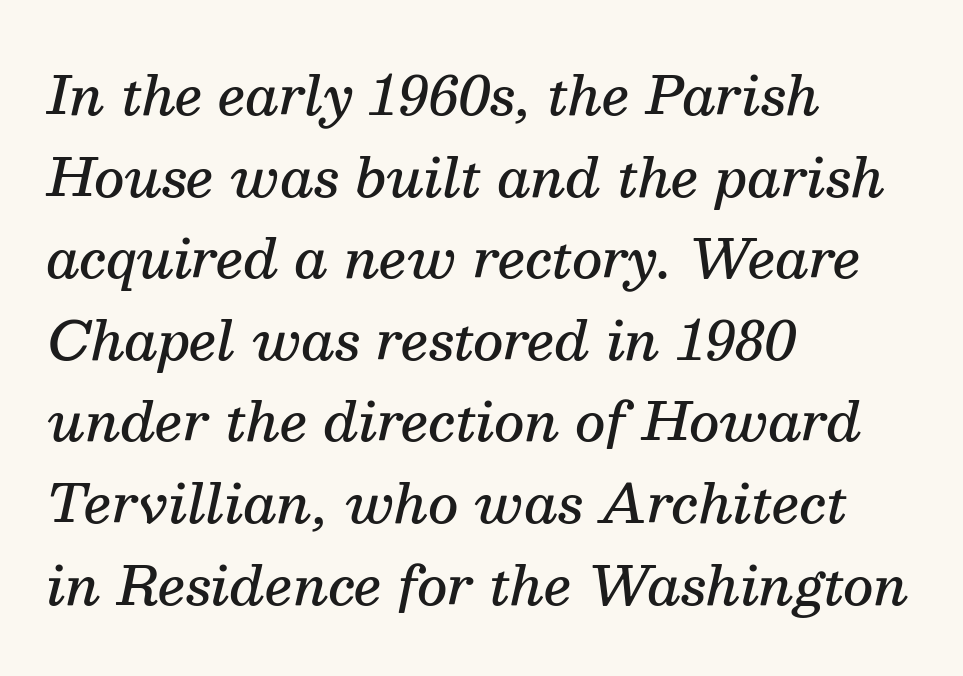
{"serif": "yes", "italic": "yes", "lean": "right", "slant_degrees": 13, "bold": "semi", "weight": "semibold", "width": "normal", "stroke_contrast": "medium", "x_height": "medium", "monospaced": "no", "underline": "no", "align": "left", "line_spacing": "normal", "line_spacing_ratio": 1.54, "letter_spacing": "normal", "letter_spacing_em": 0.0, "glyph_px": 53}
